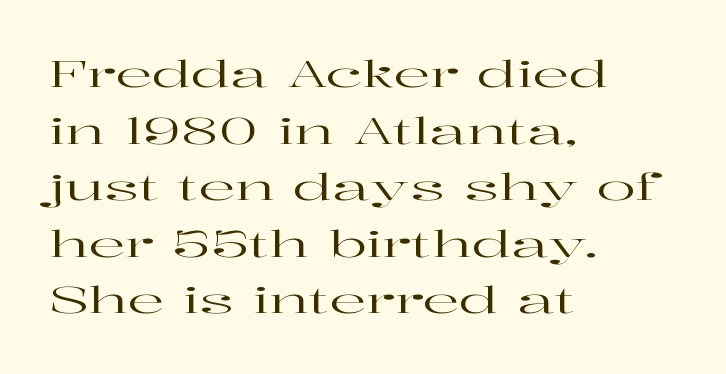
Q: Is the text italic (slanted)? A: No, it is upright.
Q: Is the typeface a serif or a sans-serif typeface? A: Serif.
Q: Is the text underlined? A: No.
Q: How is the paragraph aligned? A: Left-aligned.
Q: Is the spacing between letters normal or unusually wide? A: Normal.
Q: Is the spacing between lines tight, normal or loose? A: Normal.
Q: Width (condensed, normal, or wide)? A: Wide.
Q: Stroke contrast? A: High.
Q: x-height? A: Medium.
Q: Monospaced? A: No.
